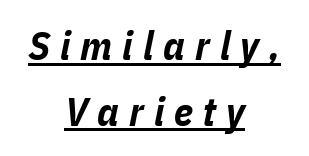
In terms of letterspacing, this is a distinctly airy, spread setting. What's the leading like? Ordinary, nothing unusual. This sample has the flowing, uneven cadence of proportional lettering. Is the type slanted? Yes — the strokes lean at a clear angle. The compositor balanced each line on the midline.
